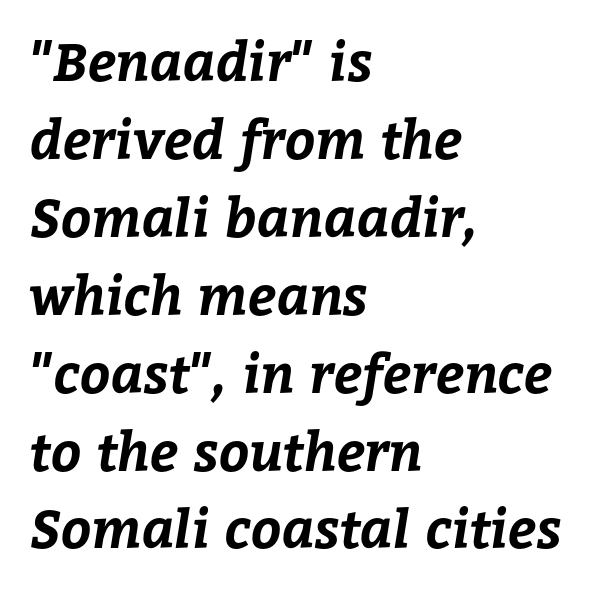
Honestly, the row spacing looks completely unremarkable. Tracking value appears to be zero — textbook default spacing. The letters advance in unequal steps, a hallmark of proportional type. The rag falls on the right side of this text block. Students, this is bold: see how much ink each stroke carries.
